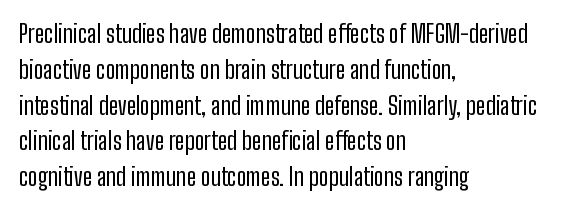
{"italic": "no", "bold": "no", "underline": "no", "align": "left", "line_spacing": "normal", "line_spacing_ratio": 1.49, "letter_spacing": "normal", "letter_spacing_em": 0.0, "glyph_px": 24}
